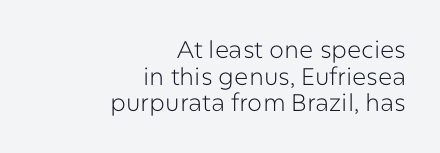
Each stroke keeps to a modest, everyday thickness or less. Nobody drew a line under any word here. A typesetter would call this leading minimal, almost set solid. Honestly, the letter spacing is just normal — you wouldn't notice it.
